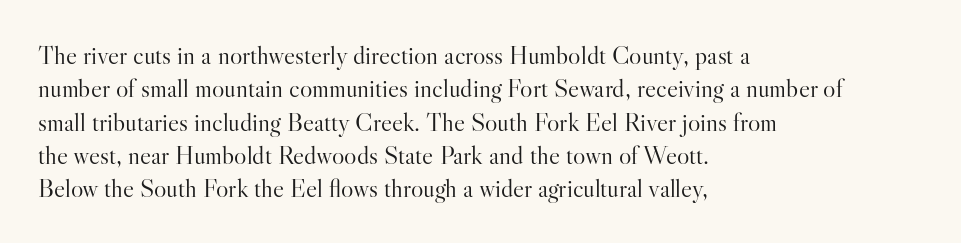
The image shows 26 px text type, upright; set left-aligned, normal line spacing (1.28x), normal letter spacing, not underlined.
